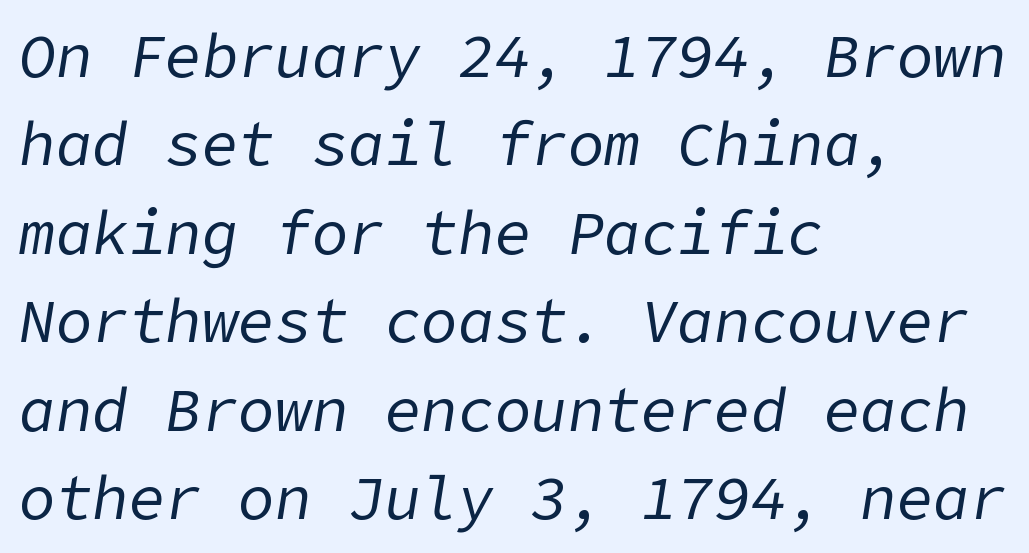
Characters are canted at an angle relative to the baseline's perpendicular. What stands out about the letter spacing? Nothing — it is the standard amount. The font sits on the lighter half of the weight spectrum, regular included. What's the leading like? Ordinary, nothing unusual. Does the copy run flush right? No — it runs flush left.
